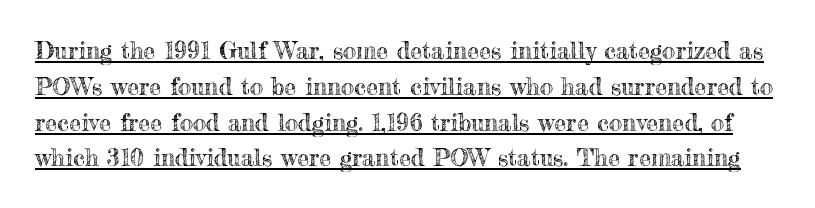
{"italic": "no", "underline": "yes", "line_spacing": "normal", "line_spacing_ratio": 1.49, "letter_spacing": "normal", "letter_spacing_em": 0.0, "glyph_px": 24}
